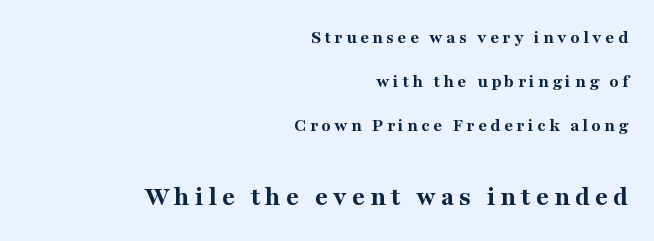
The image shows 28 px bold serif type, upright; set right-aligned, loose line spacing (2.31x), not underlined; the second (bottom) block is 1.47x larger; medium stroke contrast and a medium x-height.
